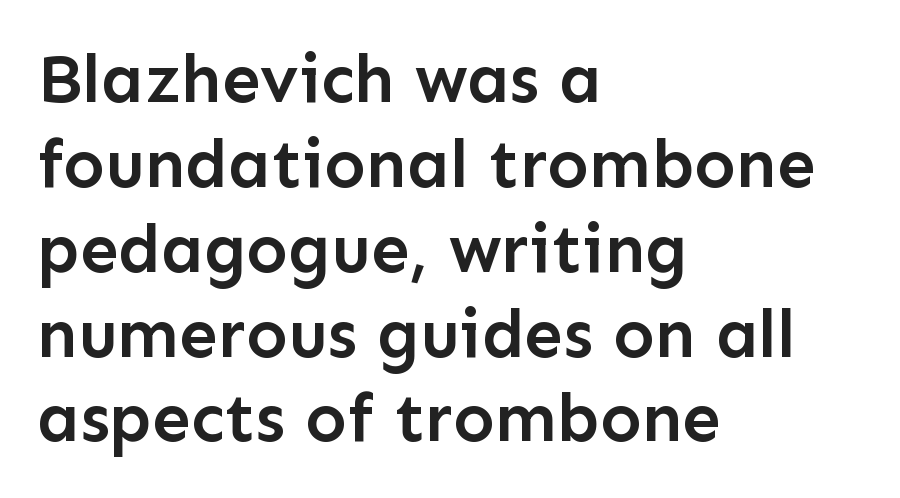
The image shows 69 px semibold sans-serif type, upright; set left-aligned, line spacing 1.23x, normal letter spacing, not underlined; low stroke contrast and a medium x-height.
